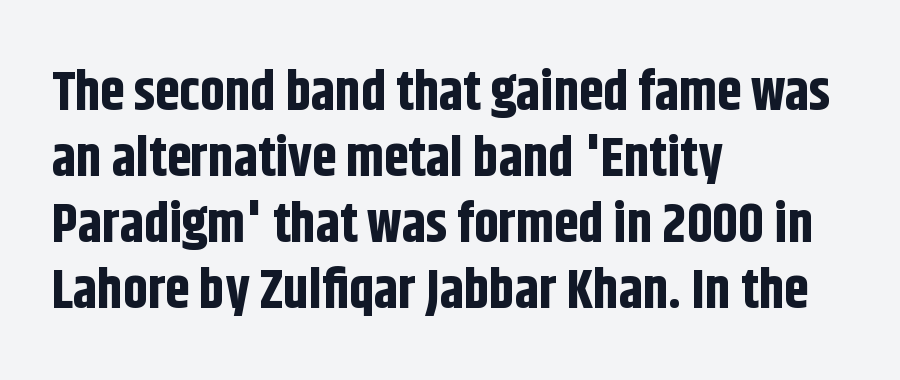
The image shows 55 px bold, condensed sans-serif type, upright; set left-aligned, line spacing 1.2x, normal letter spacing, not underlined; low stroke contrast and a large x-height.
